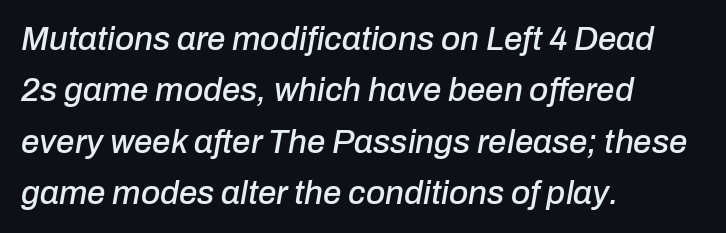
The image shows 33 px text type, italic (leaning right); set left-aligned, normal line spacing (1.56x), normal letter spacing, not underlined; low stroke contrast and a medium x-height.
